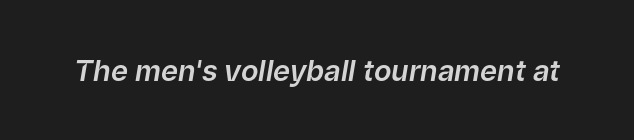
Q: Is the text italic (slanted)? A: Yes, it leans right by about 9 degrees.
Q: Is the text underlined? A: No.
Q: Is the spacing between letters normal or unusually wide? A: Normal.
Q: Width (condensed, normal, or wide)? A: Normal.
Q: Stroke contrast? A: Low.
Q: x-height? A: Medium.
Q: Monospaced? A: No.
